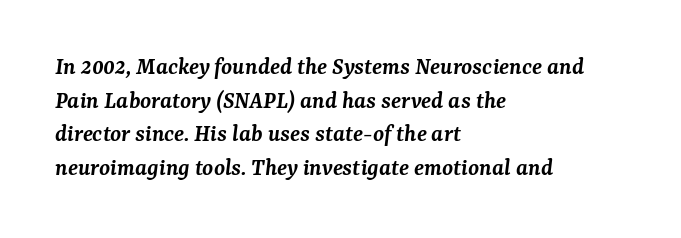
The image shows 25 px text type, italic (leaning right); set left-aligned, normal line spacing (1.35x), normal letter spacing, not underlined.
